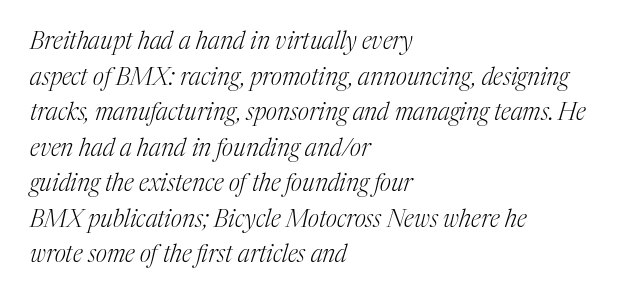
{"italic": "yes", "lean": "right", "slant_degrees": 17, "bold": "no", "underline": "no", "align": "left", "line_spacing": "normal", "line_spacing_ratio": 1.48, "letter_spacing": "normal", "letter_spacing_em": 0.0, "glyph_px": 24}
